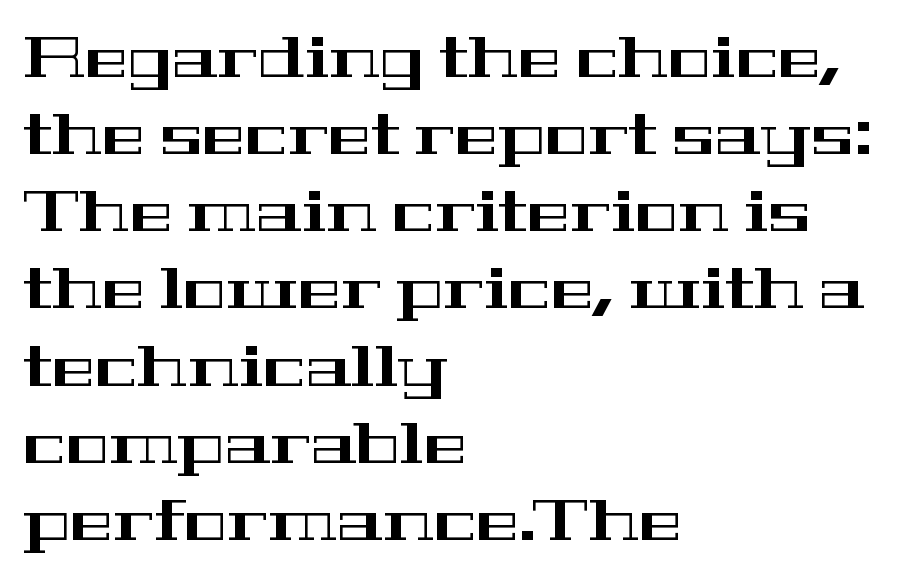
The image shows 58 px wide serif type, upright; set left-aligned, normal line spacing (1.33x), normal letter spacing, not underlined; high stroke contrast and a medium x-height.
